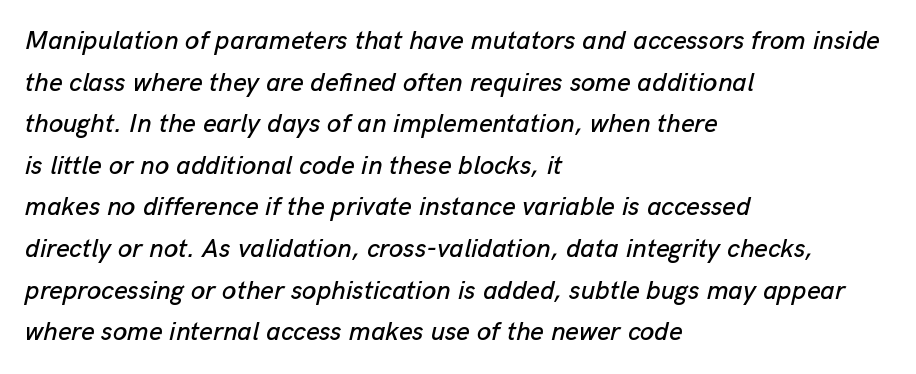
The image shows 26 px text type, italic (leaning right); set left-aligned, normal line spacing (1.6x), normal letter spacing, not underlined.
